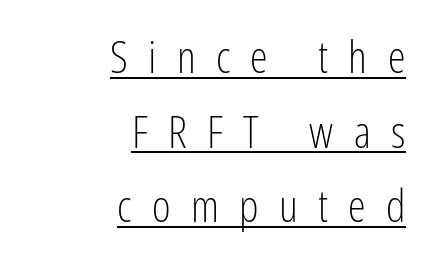
The letters stand upright; this is a roman face. Do the characters align in a grid? No, the font is proportional. Does the copy run flush right? Yes — the right margin is perfectly even. Does the type have serifs? No, each stem ends abruptly.
